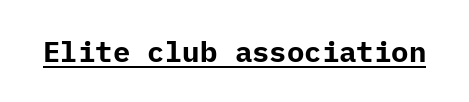
The image shows 29 px bold sans-serif type, upright; set normal letter spacing, underlined; low stroke contrast and a medium x-height.
